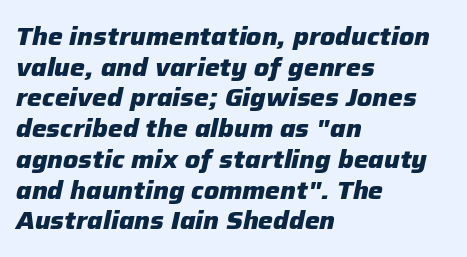
Q: Is the text bold? A: Yes.
Q: Is the text italic (slanted)? A: Yes, it leans right by about 12 degrees.
Q: Is the text underlined? A: No.
Q: How is the paragraph aligned? A: Left-aligned.
Q: Is the spacing between letters normal or unusually wide? A: Normal.
